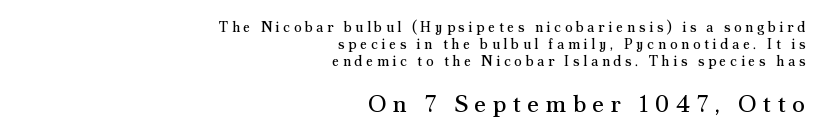
Compared with a flush-left layout, this one pins lines to the opposite, right side. The weight tops out at a normal text grade. A typesetter would call this heavily tracked-out type. Notice how the stems are strictly vertical — no italics here.
